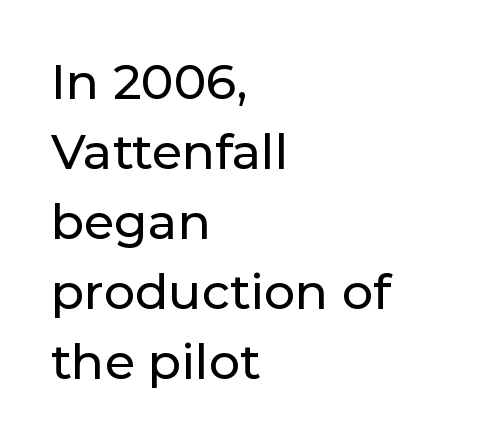
A typesetter would call this leading conventional body-copy spacing. The font's upright variant was chosen for this text. The letters advance in unequal steps, a hallmark of proportional type. Is the block centered? No — it sits flush against the left margin. No extra tracking has been applied to these lines. The gap between lines stays unmarked.
